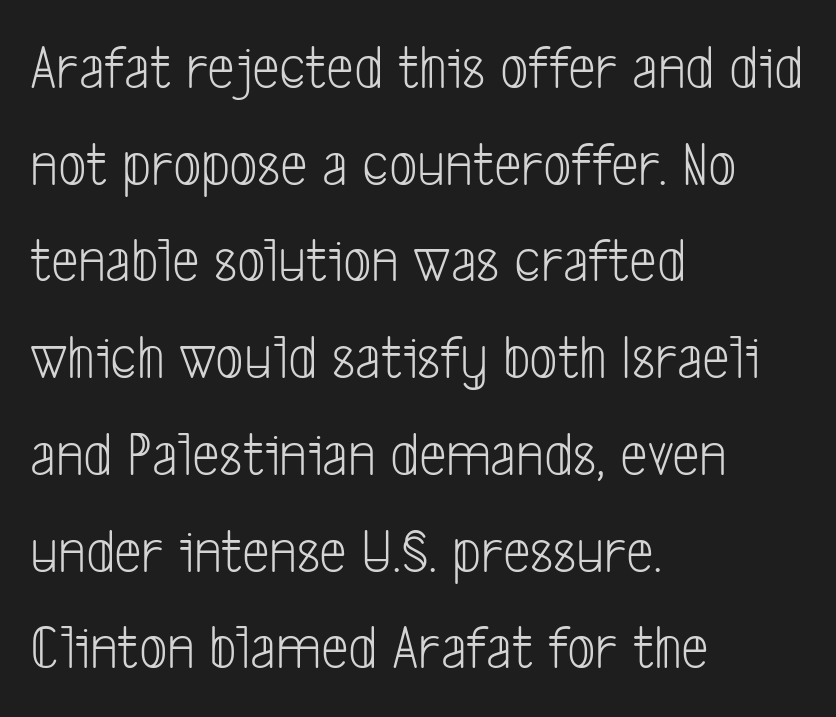
Q: Is the text bold? A: No.
Q: Is the typeface a serif or a sans-serif typeface? A: Sans-serif.
Q: Is the text underlined? A: No.
Q: How is the paragraph aligned? A: Left-aligned.
Q: Is the spacing between letters normal or unusually wide? A: Normal.
Q: Is the spacing between lines tight, normal or loose? A: Normal.
Q: Width (condensed, normal, or wide)? A: Condensed.
Q: Stroke contrast? A: Low.
Q: x-height? A: Medium.
Q: Monospaced? A: No.
